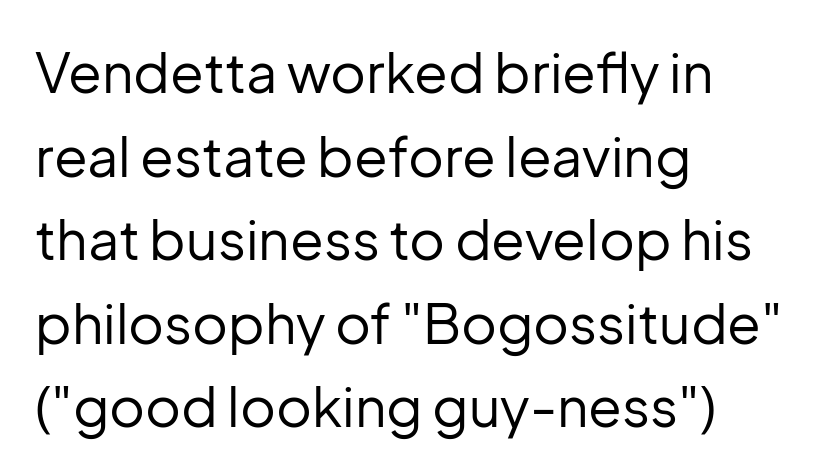
The image shows 55 px regular-weight sans-serif type, upright; set left-aligned, normal line spacing (1.52x), normal letter spacing, not underlined; low stroke contrast and a medium x-height.
